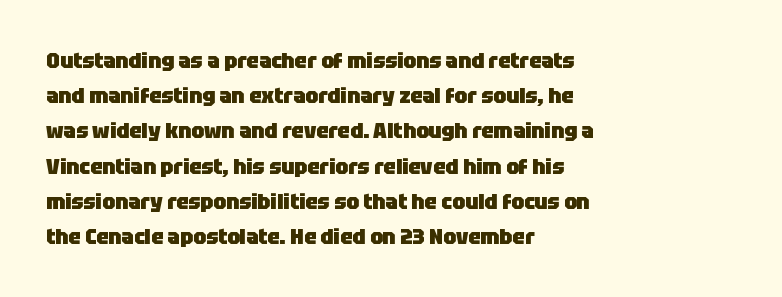
The image shows 22 px bold type, upright; set left-aligned, normal line spacing (1.6x), normal letter spacing, not underlined.
